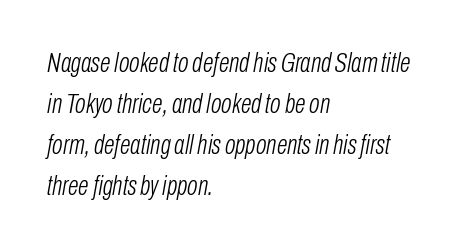
The image shows 28 px light, condensed type, italic (leaning right); set left-aligned, normal line spacing (1.47x), normal letter spacing, not underlined; low stroke contrast and a medium x-height.
